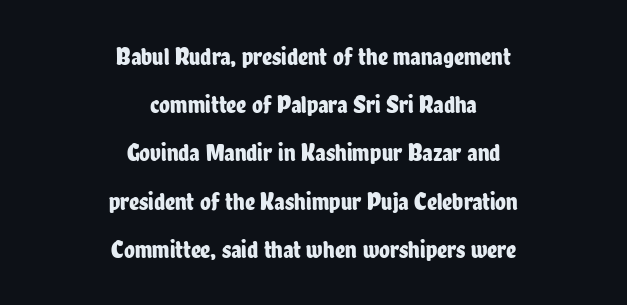
The image shows 25 px text type, upright; set centered, loose line spacing (1.93x), normal letter spacing, not underlined.
